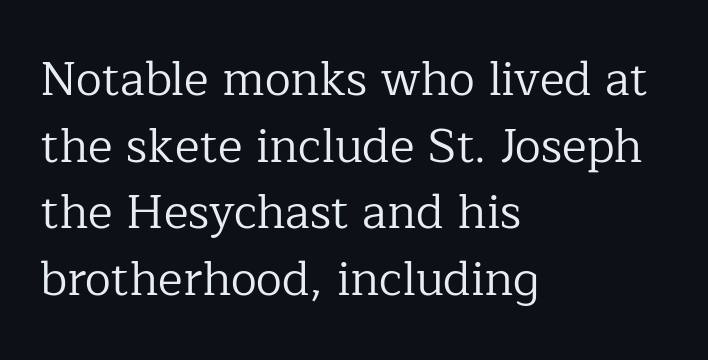
The specimen reads as upright at a glance. There is no visible air inserted between adjacent glyphs. Each stroke keeps to a modest, everyday thickness or less. Looks like regular typesetting: each glyph gets only the width it needs.
